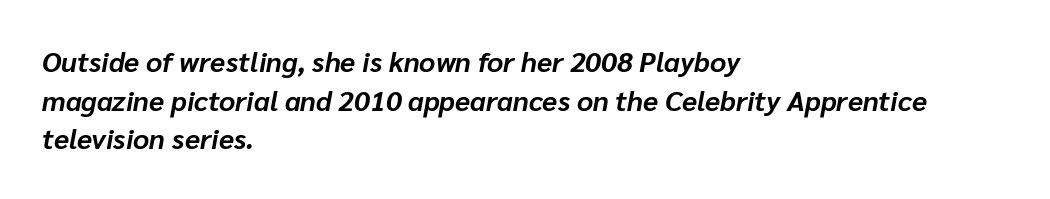
{"italic": "yes", "lean": "right", "slant_degrees": 10, "bold": "yes", "weight": "bold", "width": "normal", "stroke_contrast": "low", "x_height": "medium", "monospaced": "no", "underline": "no", "align": "left", "line_spacing": "normal", "line_spacing_ratio": 1.38, "letter_spacing": "normal", "letter_spacing_em": 0.0, "glyph_px": 28}
